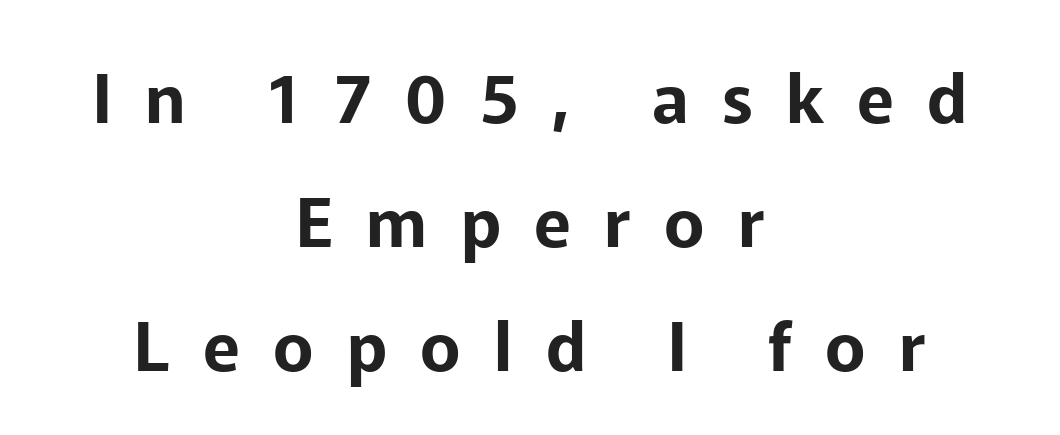
The image shows 68 px sans-serif type, upright; set centered, line spacing 1.82x, unusually wide letter spacing (+0.49 em), not underlined; low stroke contrast and a medium x-height.
